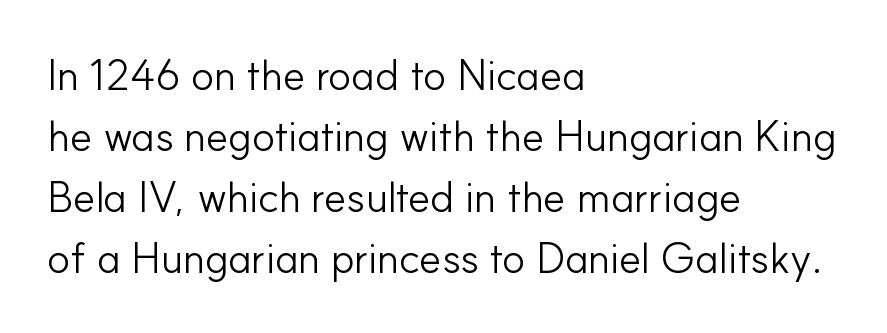
The image shows 43 px light sans-serif type, upright; set left-aligned, normal line spacing (1.42x), normal letter spacing, not underlined; low stroke contrast and a small x-height.
